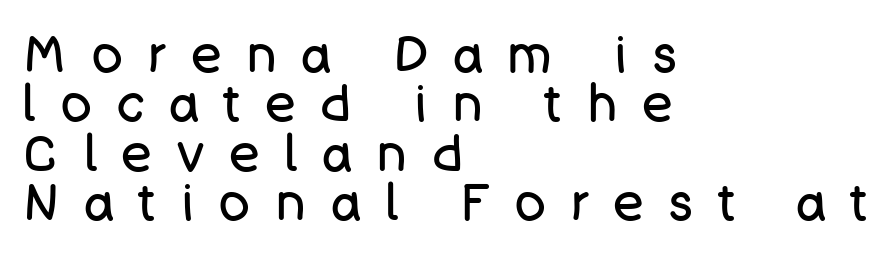
Does the copy run flush right? No — it runs flush left. In terms of leading, this rendering errs on the cramped side. These glyphs show unthickened strokes, regular width or finer. In terms of letterform style, serifs are entirely absent.
